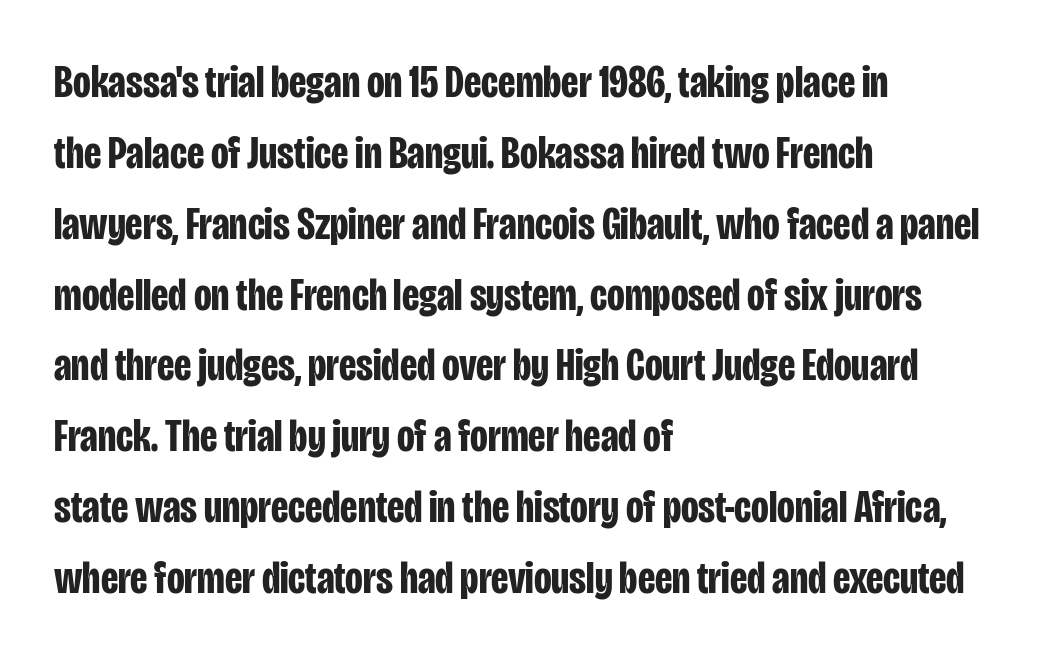
The image shows 46 px bold, condensed sans-serif type, upright; set left-aligned, normal line spacing (1.54x), normal letter spacing, not underlined; low stroke contrast and a large x-height.
